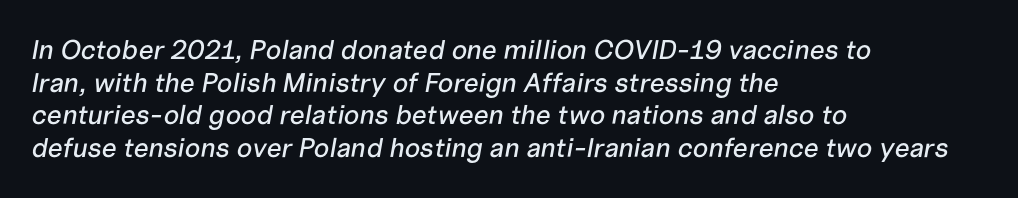
Q: Is the text italic (slanted)? A: Yes, it leans right by about 10 degrees.
Q: Is the text underlined? A: No.
Q: How is the paragraph aligned? A: Left-aligned.
Q: Is the spacing between letters normal or unusually wide? A: Normal.
